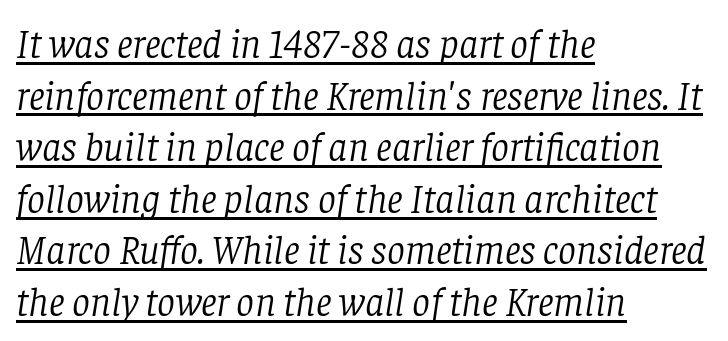
The leading is moderate, giving the passage an even texture. Little horizontal feet cap the strokes, marking this as serif type. If you drew a line through each stem, it would be angled. Each letter keeps its own natural width here, so spacing adapts to shape. The typesetter has applied underlining to the passage shown. This sample is left-justified, so line endings fall wherever the words run out.
